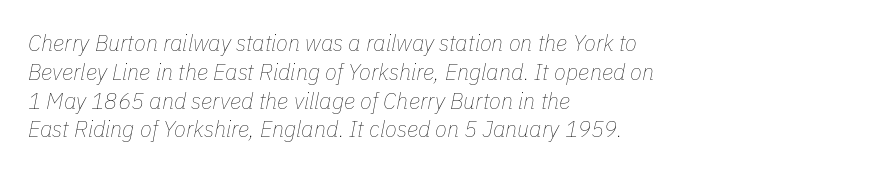
The image shows 22 px text type, italic (leaning right); set left-aligned, normal line spacing (1.31x), normal letter spacing, not underlined.
